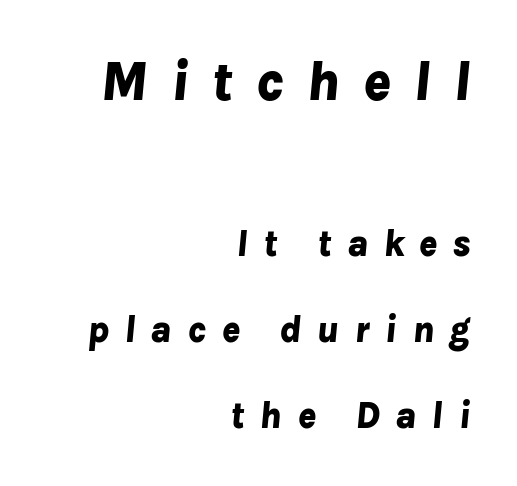
{"italic": "yes", "lean": "right", "slant_degrees": 8, "bold": "yes", "weight": "bold", "width": "normal", "stroke_contrast": "low", "x_height": "medium", "monospaced": "no", "underline": "no", "align": "right", "line_spacing": "loose", "line_spacing_ratio": 2.26, "letter_spacing": "wide", "letter_spacing_em": 0.4, "larger_block": "first", "size_ratio": 1.5, "glyph_px": 57}
